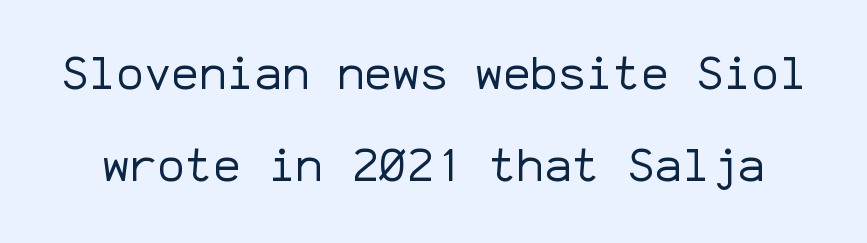
The foot of each line stays bare and open. The type family on display is of the sans-serif kind. Counters stay open thanks to moderate or lighter strokes. Think of a typewriter: that constant character pitch is what you see here.
